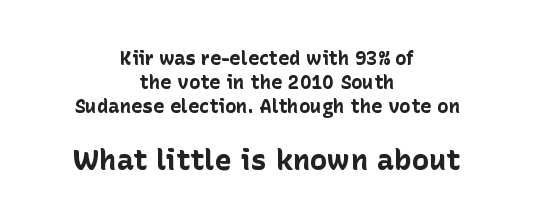
{"serif": "no", "italic": "no", "bold": "yes", "weight": "bold", "width": "normal", "stroke_contrast": "low", "x_height": "medium", "monospaced": "no", "underline": "no", "align": "center", "line_spacing": "normal", "line_spacing_ratio": 1.27, "letter_spacing": "normal", "letter_spacing_em": 0.0, "larger_block": "second", "size_ratio": 1.53, "glyph_px": 29}
